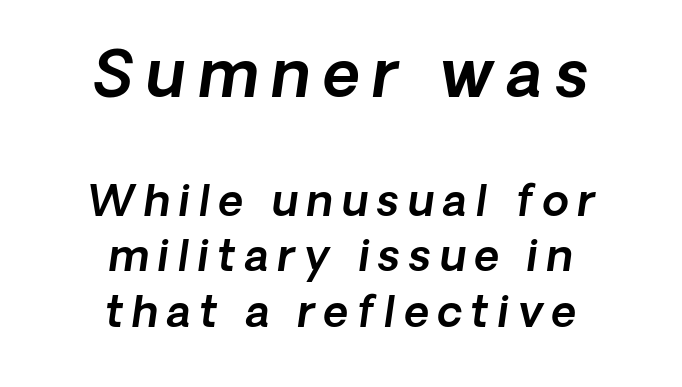
Q: Is the typeface a serif or a sans-serif typeface? A: Sans-serif.
Q: Is the text underlined? A: No.
Q: How is the paragraph aligned? A: Centered.
Q: Is the spacing between letters normal or unusually wide? A: Unusually wide.
Q: Is the spacing between lines tight, normal or loose? A: Normal.
Q: Which block of text is set in a larger size, the first (top) or the second (bottom)? A: The first (top) one.
Q: Width (condensed, normal, or wide)? A: Normal.
Q: x-height? A: Medium.
Q: Monospaced? A: No.
